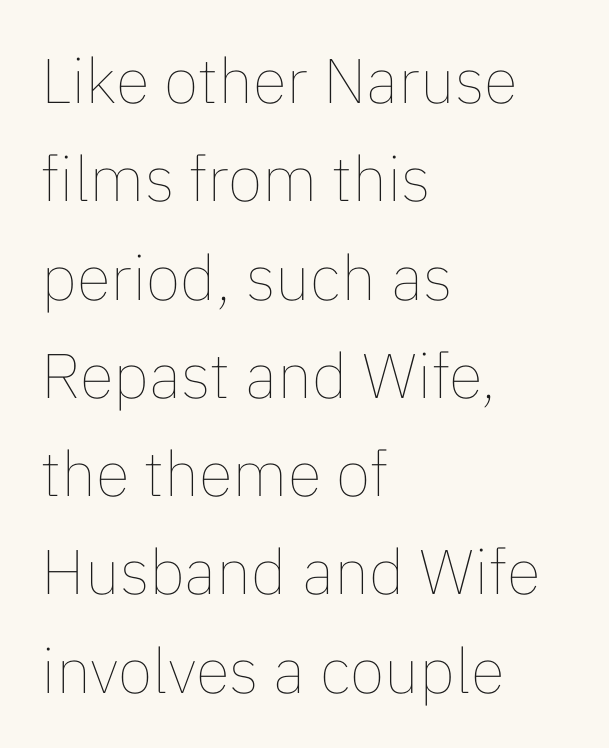
This sample has the flowing, uneven cadence of proportional lettering. This sample uses plain, unmodified letter spacing. The font's upright variant was chosen for this text. Rule under the text: the space is simply empty.
